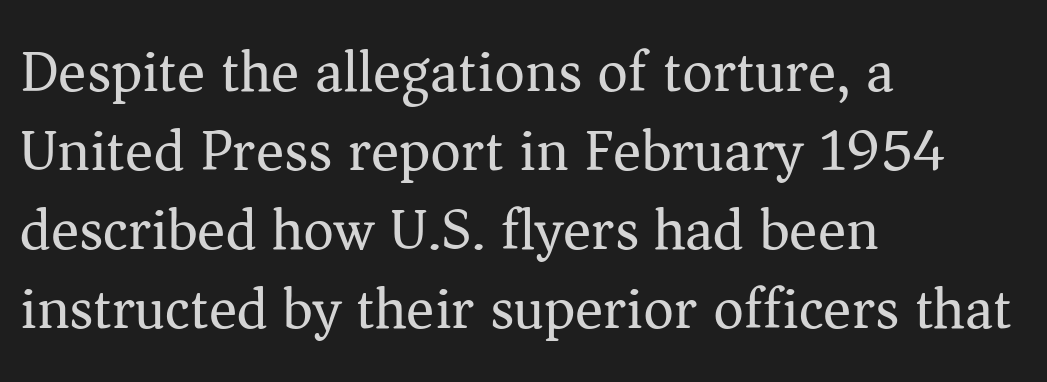
Q: Is the text bold? A: No.
Q: Is the text italic (slanted)? A: No, it is upright.
Q: Is the typeface a serif or a sans-serif typeface? A: Serif.
Q: Is the text underlined? A: No.
Q: How is the paragraph aligned? A: Left-aligned.
Q: Is the spacing between letters normal or unusually wide? A: Normal.
Q: Is the spacing between lines tight, normal or loose? A: Normal.
Q: Width (condensed, normal, or wide)? A: Normal.
Q: Stroke contrast? A: Medium.
Q: x-height? A: Medium.
Q: Monospaced? A: No.
